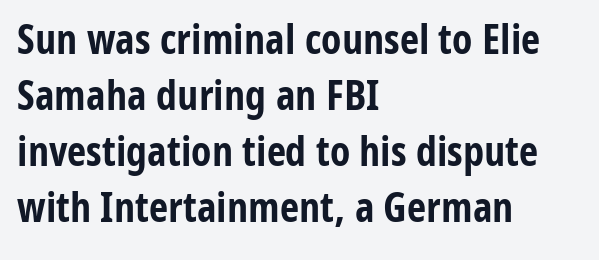
Plain, unruled lines of type. The lines sit at an ordinary, default distance from one another. Line starts are locked; line ends wander. Unlike italic type, these characters show no tilt at all. Nothing unusual about the tracking: characters are spaced as the font intends.
